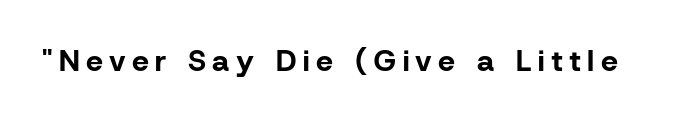
The image shows 30 px bold sans-serif type, upright; set unusually wide letter spacing (+0.21 em), not underlined; low stroke contrast and a medium x-height.
